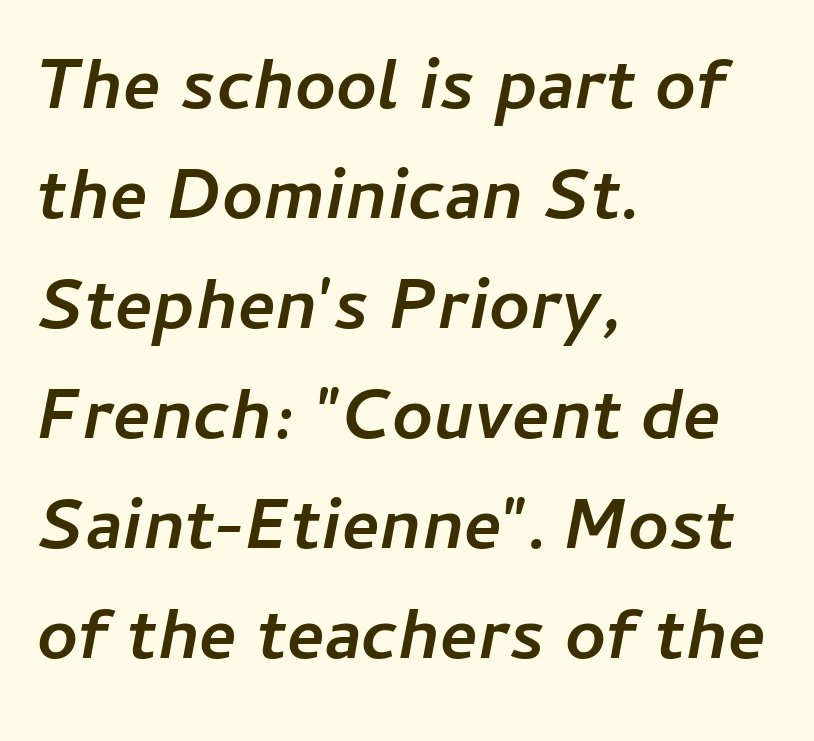
Q: Is the text bold? A: Yes.
Q: Is the text italic (slanted)? A: Yes, it leans right by about 11 degrees.
Q: Is the text underlined? A: No.
Q: How is the paragraph aligned? A: Left-aligned.
Q: Is the spacing between letters normal or unusually wide? A: Normal.
Q: Is the spacing between lines tight, normal or loose? A: Normal.
Q: Width (condensed, normal, or wide)? A: Normal.
Q: Stroke contrast? A: Low.
Q: x-height? A: Medium.
Q: Monospaced? A: No.
